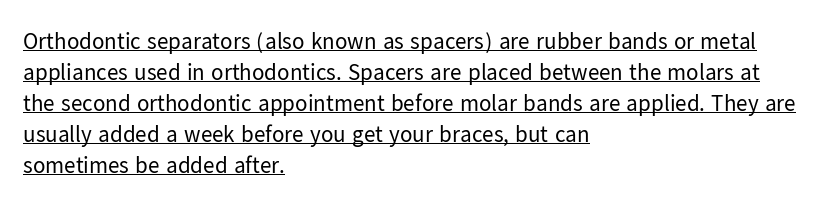
{"italic": "no", "bold": "no", "underline": "yes", "align": "left", "line_spacing": "normal", "line_spacing_ratio": 1.35, "letter_spacing": "normal", "letter_spacing_em": 0.0, "glyph_px": 23}
